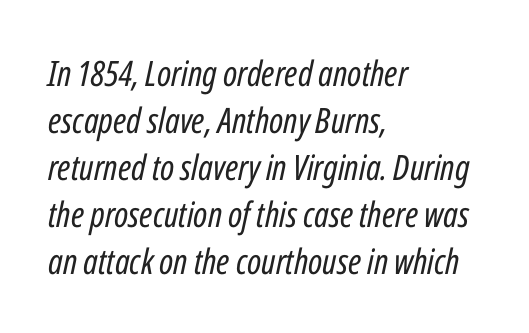
The image shows 35 px regular-weight, condensed type, italic (leaning right); set left-aligned, normal line spacing (1.34x), normal letter spacing, not underlined; low stroke contrast and a medium x-height.
